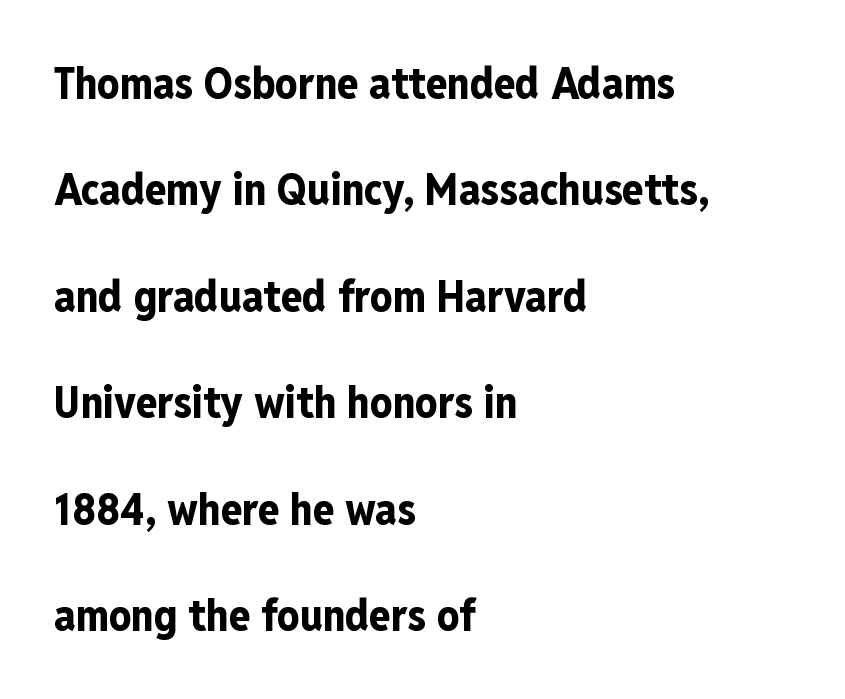
The image shows 44 px bold, condensed sans-serif type, upright; set left-aligned, loose line spacing (2.42x), normal letter spacing, not underlined; low stroke contrast and a medium x-height.
